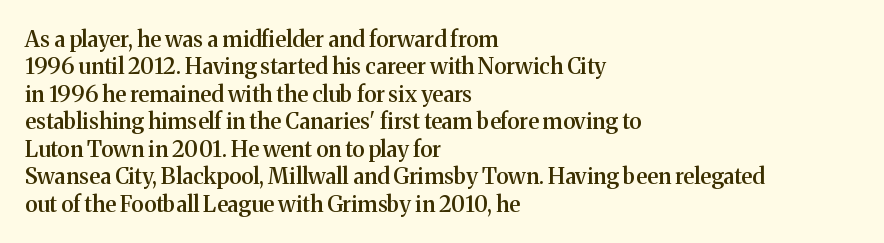
Horizontal bands of white between lines are of average thickness. The rendering keeps characters at their native spacing. The rendering anchors every line to the left-hand side. The type sits square on the baseline with zero lean.
